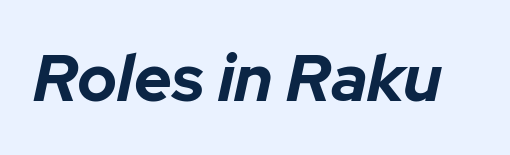
Students, note that the glyphs here touch the page at normal intervals. The text carries the slant typical of an italic or oblique font. Character widths vary here, with narrow letters taking less room than wide ones. The foot of each line stays bare and open. Strokes here are thick enough to call this a true bold.
